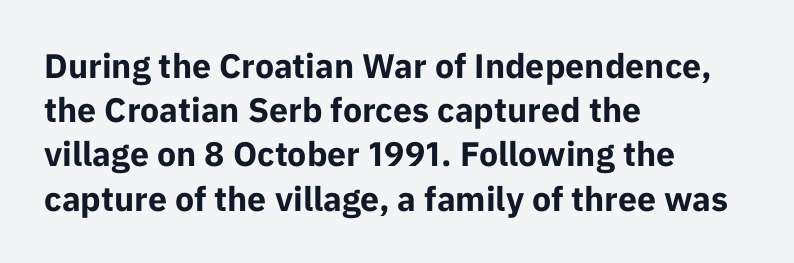
The image shows 34 px bold sans-serif type, upright; set left-aligned, normal line spacing (1.3x), normal letter spacing, not underlined; low stroke contrast and a medium x-height.
